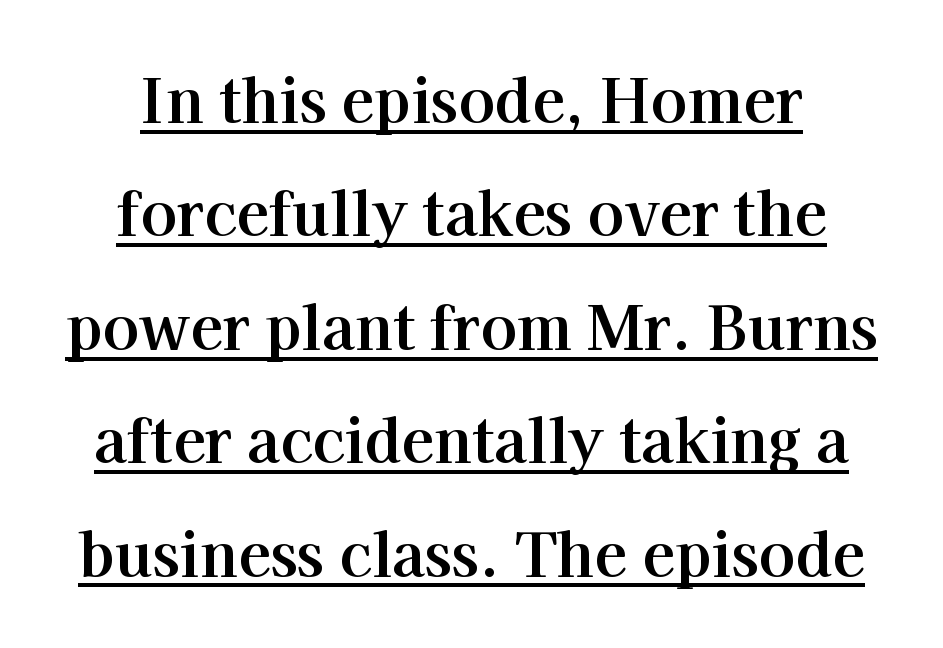
The image shows 60 px bold serif type, upright; set centered, line spacing 1.89x, normal letter spacing, underlined; high stroke contrast and a medium x-height.
